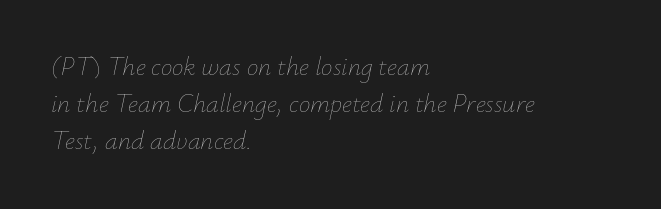
{"italic": "yes", "lean": "right", "slant_degrees": 12, "bold": "no", "underline": "no", "align": "left", "line_spacing": "normal", "line_spacing_ratio": 1.43, "letter_spacing": "normal", "letter_spacing_em": 0.0, "glyph_px": 26}
